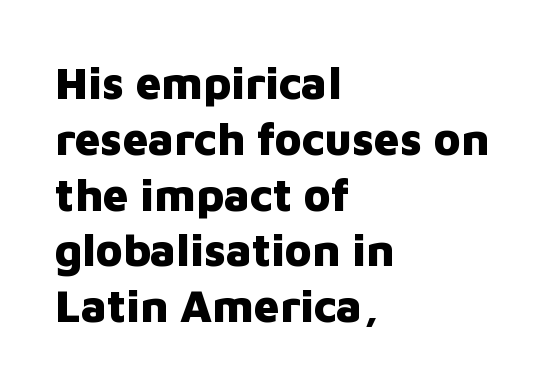
The image shows 45 px heavy sans-serif type, upright; set left-aligned, line spacing 1.24x, normal letter spacing, not underlined; low stroke contrast and a medium x-height.
